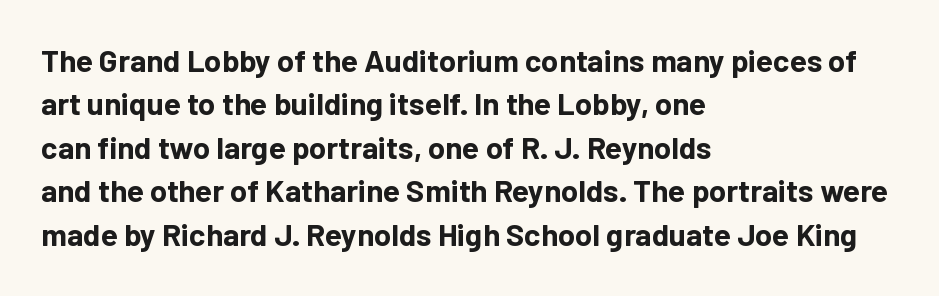
{"serif": "no", "italic": "no", "bold": "yes", "weight": "bold", "width": "normal", "stroke_contrast": "low", "x_height": "medium", "monospaced": "no", "underline": "no", "align": "left", "line_spacing": "normal", "line_spacing_ratio": 1.4, "letter_spacing": "normal", "letter_spacing_em": 0.0, "glyph_px": 31}
